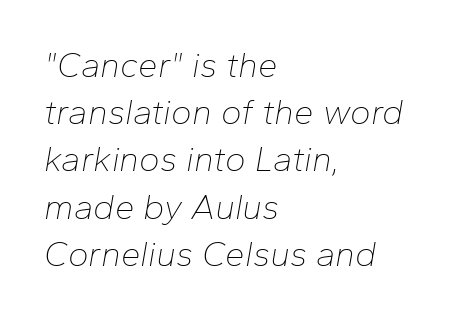
Q: Is the text bold? A: No.
Q: Is the text italic (slanted)? A: Yes, it leans right by about 10 degrees.
Q: Is the text underlined? A: No.
Q: How is the paragraph aligned? A: Left-aligned.
Q: Is the spacing between letters normal or unusually wide? A: Normal.
Q: Is the spacing between lines tight, normal or loose? A: Normal.
Q: Width (condensed, normal, or wide)? A: Normal.
Q: Stroke contrast? A: Low.
Q: x-height? A: Medium.
Q: Monospaced? A: No.
